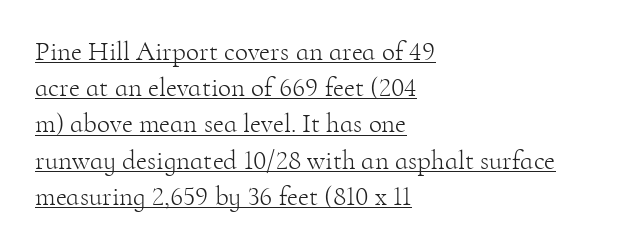
A classic flush-left, rag-right setting is used for this passage. A typographer would call this underscored text. The tracking reads as untouched default to a designer's eye. The typography opts for an upright posture over an oblique one. Stroke thickness stays within the range of a standard reading face or lighter.
